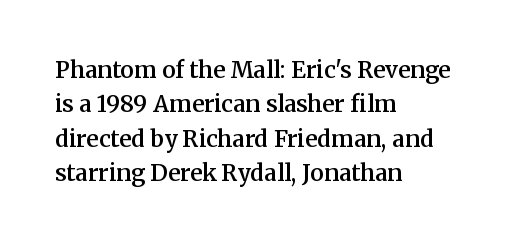
Q: Is the text bold? A: Semi-bold.
Q: Is the text italic (slanted)? A: No, it is upright.
Q: Is the text underlined? A: No.
Q: How is the paragraph aligned? A: Left-aligned.
Q: Is the spacing between letters normal or unusually wide? A: Normal.
Q: Is the spacing between lines tight, normal or loose? A: Normal.
